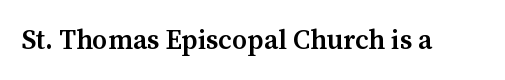
{"italic": "no", "bold": "semi", "underline": "no", "letter_spacing": "normal", "letter_spacing_em": 0.0, "glyph_px": 27}
